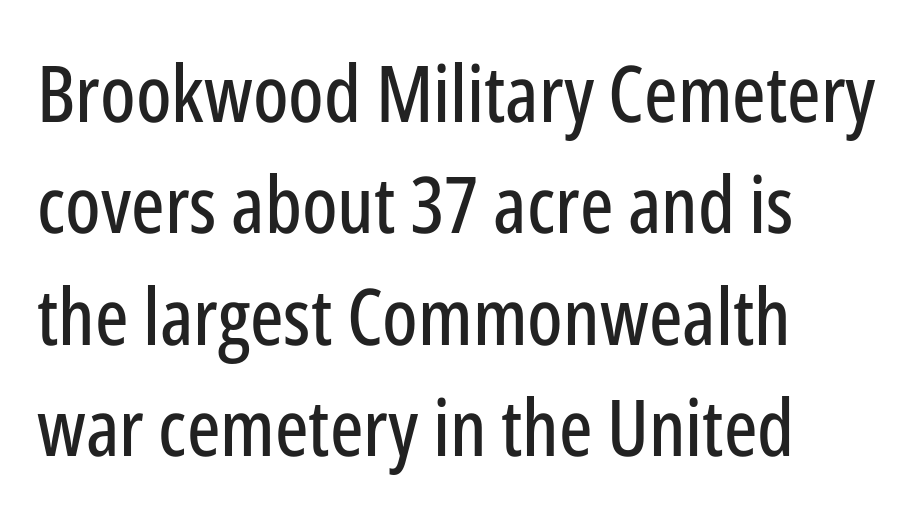
Q: Is the text italic (slanted)? A: No, it is upright.
Q: Is the typeface a serif or a sans-serif typeface? A: Sans-serif.
Q: Is the text underlined? A: No.
Q: How is the paragraph aligned? A: Left-aligned.
Q: Is the spacing between letters normal or unusually wide? A: Normal.
Q: Is the spacing between lines tight, normal or loose? A: Normal.
Q: Width (condensed, normal, or wide)? A: Condensed.
Q: Stroke contrast? A: Low.
Q: x-height? A: Medium.
Q: Monospaced? A: No.
